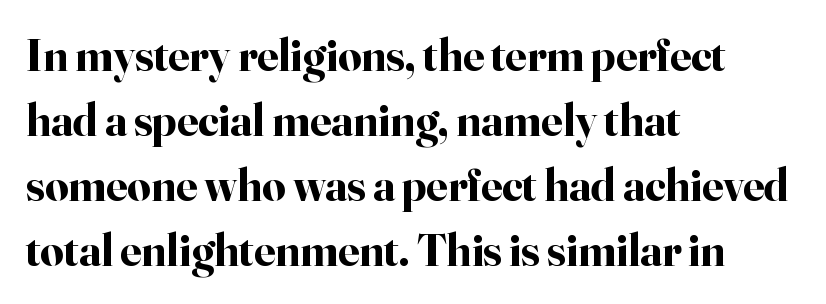
Q: Is the text bold? A: Yes.
Q: Is the text italic (slanted)? A: No, it is upright.
Q: Is the typeface a serif or a sans-serif typeface? A: Serif.
Q: Is the text underlined? A: No.
Q: How is the paragraph aligned? A: Left-aligned.
Q: Is the spacing between letters normal or unusually wide? A: Normal.
Q: Is the spacing between lines tight, normal or loose? A: Normal.
Q: Width (condensed, normal, or wide)? A: Normal.
Q: Stroke contrast? A: High.
Q: x-height? A: Small.
Q: Monospaced? A: No.
